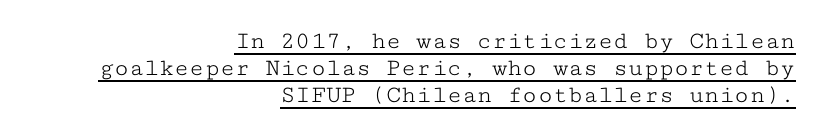
Q: Is the text bold? A: No.
Q: Is the text italic (slanted)? A: No, it is upright.
Q: Is the text underlined? A: Yes.
Q: How is the paragraph aligned? A: Right-aligned.
Q: Is the spacing between letters normal or unusually wide? A: Normal.
Q: Is the spacing between lines tight, normal or loose? A: Tight.
